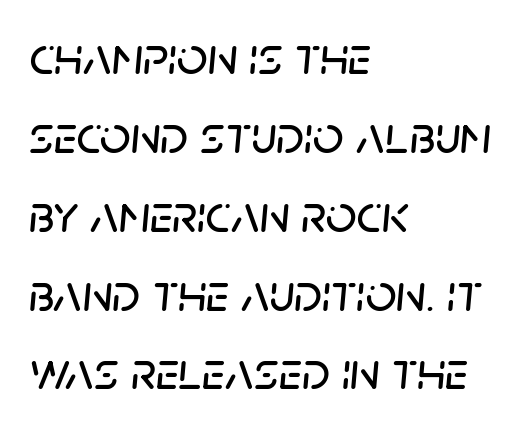
The image shows 54 px text type, italic (leaning right); set left-aligned, normal line spacing (1.46x), normal letter spacing, not underlined; low stroke contrast and a large x-height.
